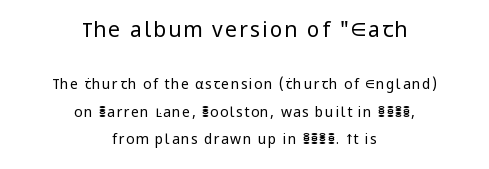
The lettering holds an erect, upright posture throughout. Each row of text sits above clean, open space. The earlier block is typeset at a bigger size than the later block. Where is the straight margin? There isn't one; the lines are centered. The designer dialed line spacing up above the default. The face looks like a standard text weight, possibly lighter.
